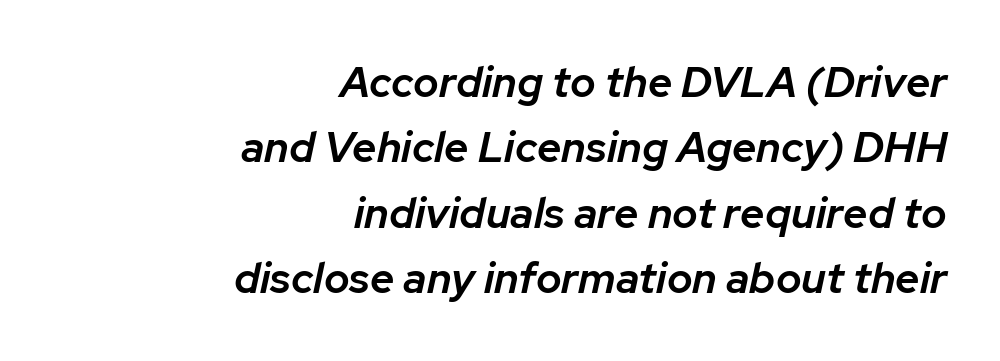
Which margin do the lines hug? The right one — the left edge is uneven. Honestly, the row spacing looks completely unremarkable. The letters are slanted; this is an italic face. Type without underlining. The characters look somewhat weighty, a semibold short of true bold.
